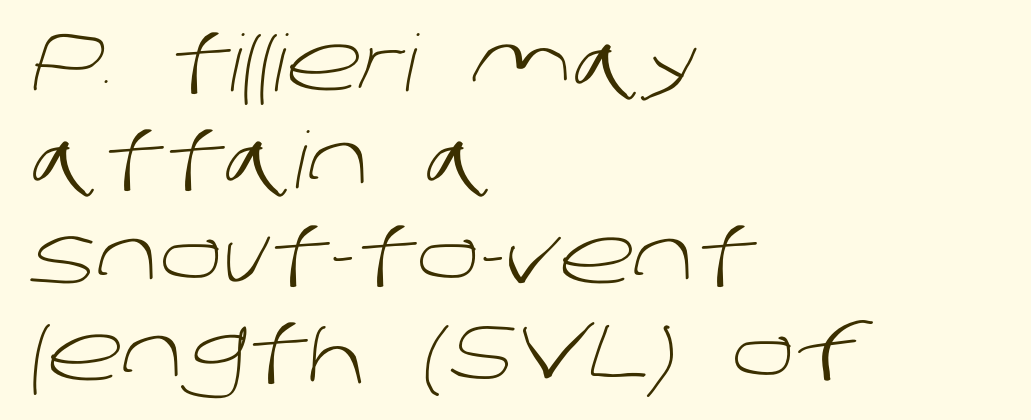
The horizontal fit of the characters is conventional and even. The glyphs are unaccompanied by any horizontal stroke below them. Typeset ragged right — the left edge is the straight one. No heavy texture on the line: the type isn't bold. This sample has the flowing, uneven cadence of proportional lettering.
